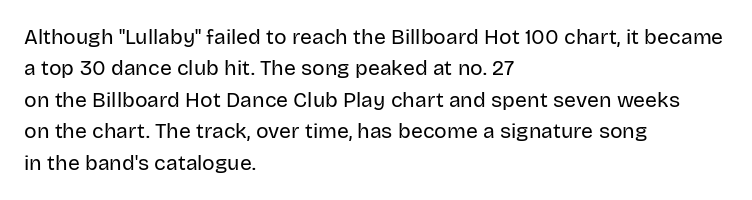
Each row of text sits above clean, open space. Italic? Not at all — the glyphs are vertical. Typeset ragged right — the left edge is the straight one. Each word holds together tightly as a unit, with standard inter-letter gaps. Interline gaps are of average width in this sample.
